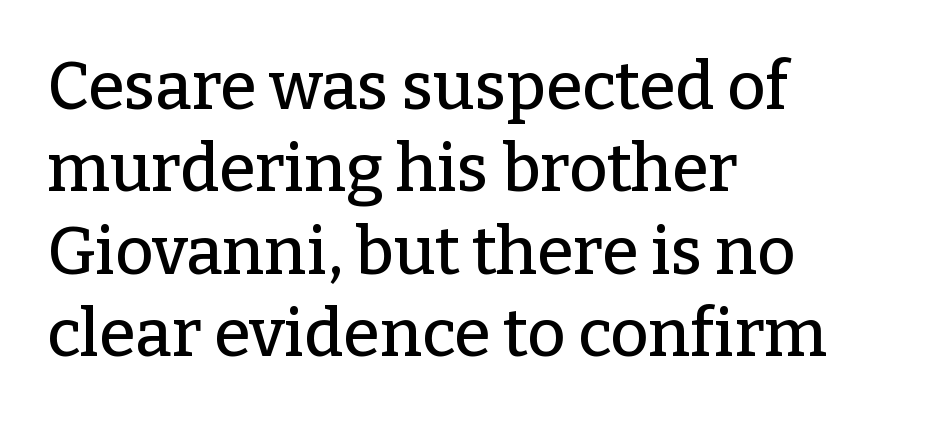
Inter-character spacing is left at the font's built-in metrics. The designer left line spacing at the default. Italic: no, the glyphs are upright roman. The passage shown is not underscored anywhere. You could not count columns in this text — the font is proportionally spaced.
